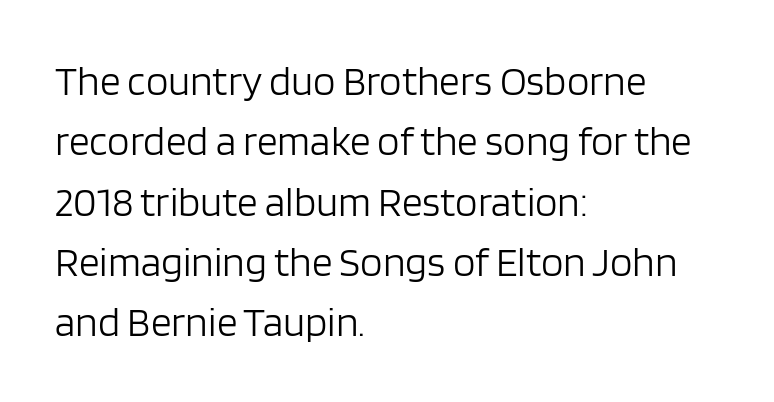
Q: Is the text bold? A: No.
Q: Is the text italic (slanted)? A: No, it is upright.
Q: Is the typeface a serif or a sans-serif typeface? A: Sans-serif.
Q: Is the text underlined? A: No.
Q: How is the paragraph aligned? A: Left-aligned.
Q: Is the spacing between letters normal or unusually wide? A: Normal.
Q: Is the spacing between lines tight, normal or loose? A: Normal.
Q: Width (condensed, normal, or wide)? A: Normal.
Q: Stroke contrast? A: Low.
Q: x-height? A: Large.
Q: Monospaced? A: No.
